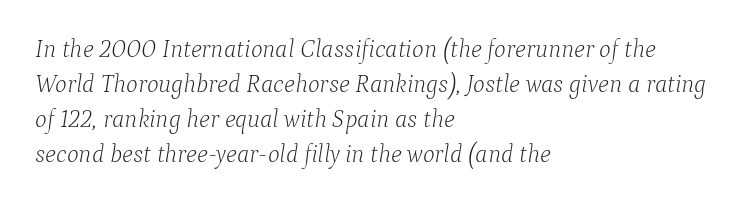
{"italic": "yes", "lean": "right", "slant_degrees": 9, "bold": "no", "underline": "no", "align": "left", "line_spacing": "normal", "line_spacing_ratio": 1.4, "letter_spacing": "normal", "letter_spacing_em": 0.0, "glyph_px": 25}
